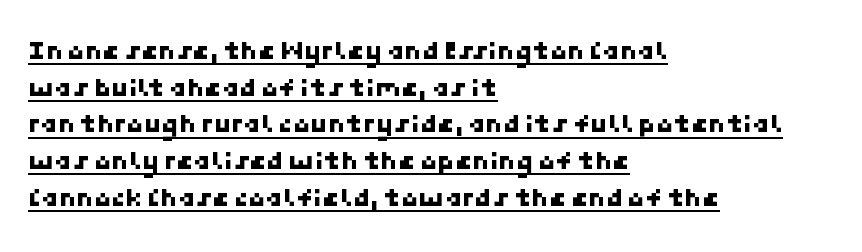
Look at the bottom of the vertical strokes: they stop flat, with no serifs. Compared with a centered layout, this one pins lines to the left instead. Reading down the column, the eye jumps a familiar distance to each next line. Spacing between characters is what you'd get straight out of the box. The specimen includes a rule beneath the text block's lines.
